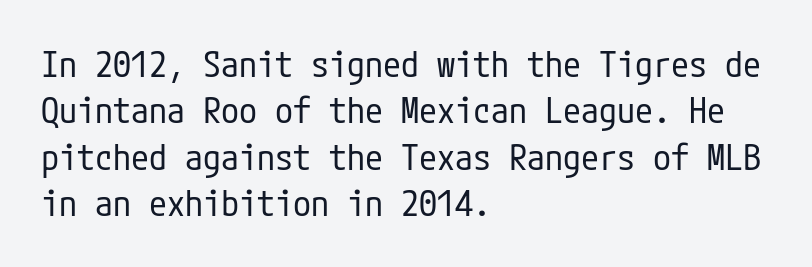
Q: Is the text bold? A: No.
Q: Is the text italic (slanted)? A: No, it is upright.
Q: Is the typeface a serif or a sans-serif typeface? A: Sans-serif.
Q: Is the text underlined? A: No.
Q: How is the paragraph aligned? A: Left-aligned.
Q: Is the spacing between letters normal or unusually wide? A: Normal.
Q: Is the spacing between lines tight, normal or loose? A: Normal.
Q: Width (condensed, normal, or wide)? A: Condensed.
Q: Stroke contrast? A: Low.
Q: x-height? A: Medium.
